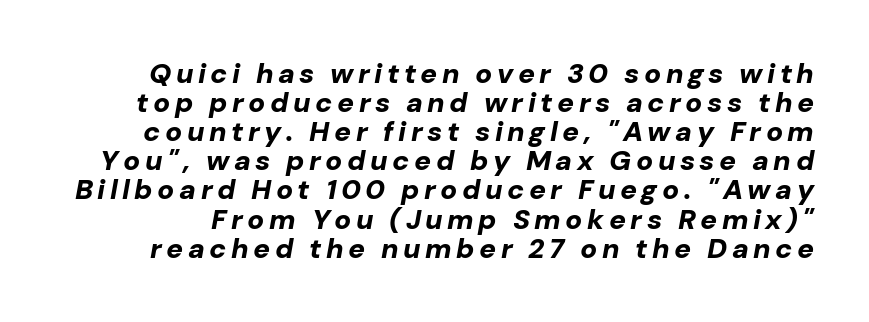
The image shows 28 px bold type, italic (leaning right); set tight line spacing (1.04x), not underlined; low stroke contrast and a medium x-height.
